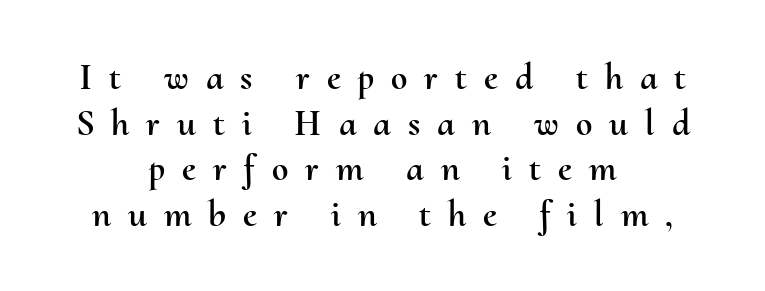
{"italic": "no", "width": "normal", "stroke_contrast": "medium", "x_height": "small", "monospaced": "no", "underline": "no", "align": "center", "line_spacing_ratio": 1.23, "letter_spacing": "wide", "letter_spacing_em": 0.46, "glyph_px": 37}
